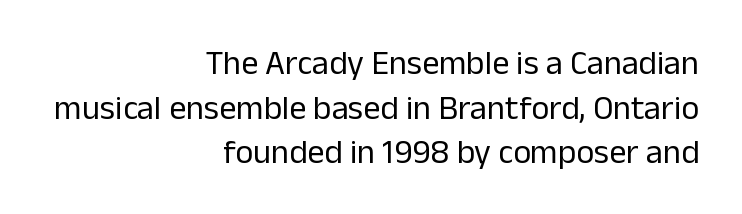
Q: Is the text bold? A: No.
Q: Is the text italic (slanted)? A: No, it is upright.
Q: Is the typeface a serif or a sans-serif typeface? A: Sans-serif.
Q: Is the text underlined? A: No.
Q: How is the paragraph aligned? A: Right-aligned.
Q: Is the spacing between letters normal or unusually wide? A: Normal.
Q: Is the spacing between lines tight, normal or loose? A: Normal.
Q: Width (condensed, normal, or wide)? A: Normal.
Q: Stroke contrast? A: Low.
Q: x-height? A: Medium.
Q: Monospaced? A: No.
